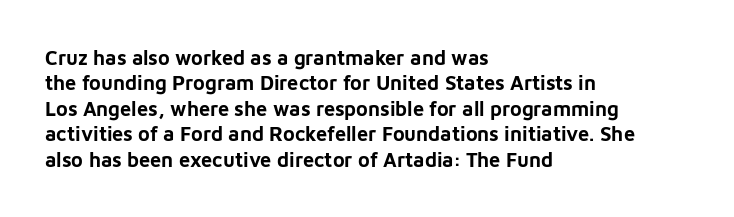
The image shows 20 px bold type, upright; set left-aligned, normal line spacing (1.27x), normal letter spacing, not underlined.
